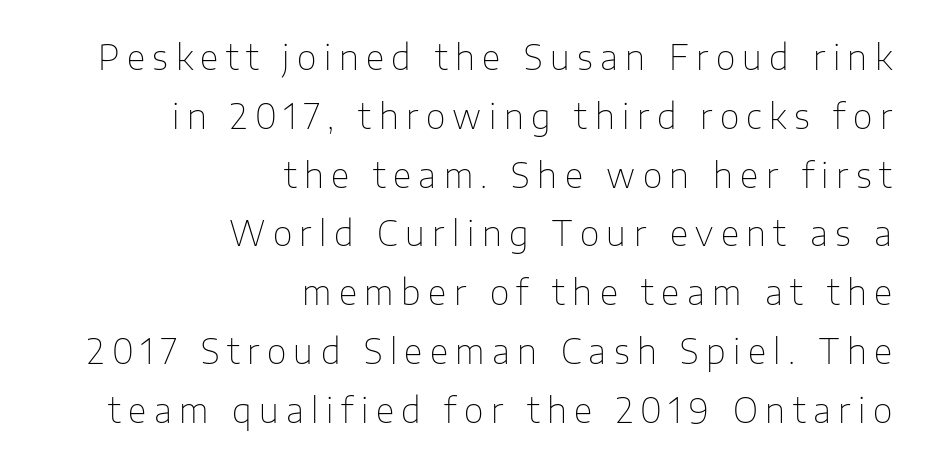
Is the letter spacing exaggerated? Yes — the characters are pushed far apart. Nope, no serifs anywhere on these letters. Anything drawn beneath the words? Only blank space. Unbolded letterforms with no extra heft. The passage shown is typed in a proportional face where columns would drift. Every character sits straight up, as roman type does.
